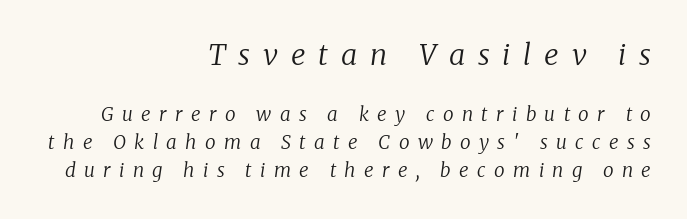
Q: Is the text bold? A: No.
Q: Is the text italic (slanted)? A: Yes, it leans right by about 8 degrees.
Q: Is the typeface a serif or a sans-serif typeface? A: Serif.
Q: Is the text underlined? A: No.
Q: How is the paragraph aligned? A: Right-aligned.
Q: Is the spacing between letters normal or unusually wide? A: Unusually wide.
Q: Is the spacing between lines tight, normal or loose? A: Normal.
Q: Which block of text is set in a larger size, the first (top) or the second (bottom)? A: The first (top) one.
Q: Width (condensed, normal, or wide)? A: Normal.
Q: Stroke contrast? A: Low.
Q: x-height? A: Medium.
Q: Monospaced? A: No.
